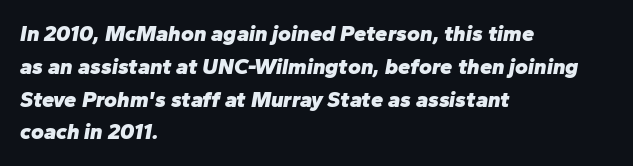
Q: Is the text bold? A: Yes.
Q: Is the text italic (slanted)? A: Yes, it leans right by about 10 degrees.
Q: Is the text underlined? A: No.
Q: How is the paragraph aligned? A: Left-aligned.
Q: Is the spacing between letters normal or unusually wide? A: Normal.
Q: Is the spacing between lines tight, normal or loose? A: Normal.
